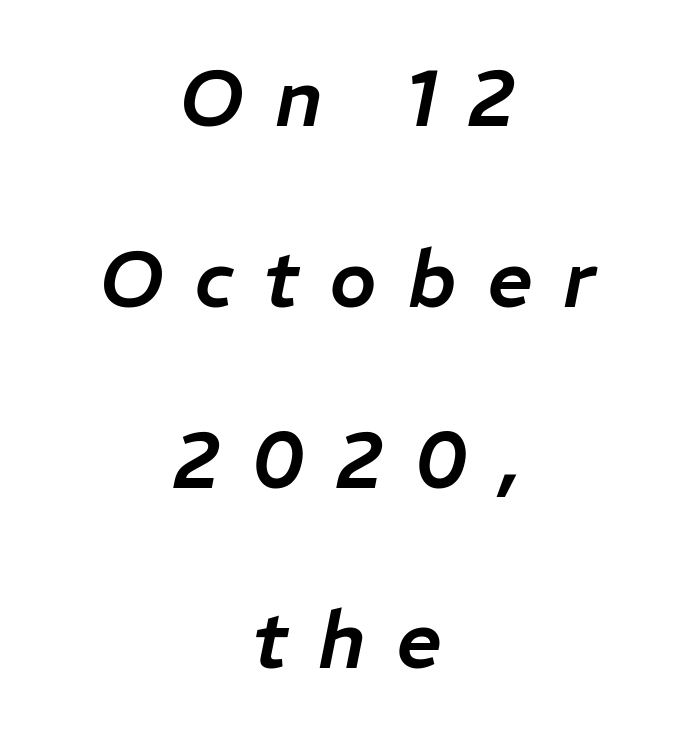
Q: Is the text italic (slanted)? A: Yes, it leans right by about 11 degrees.
Q: Is the text underlined? A: No.
Q: How is the paragraph aligned? A: Centered.
Q: Is the spacing between letters normal or unusually wide? A: Unusually wide.
Q: Is the spacing between lines tight, normal or loose? A: Loose.
Q: Width (condensed, normal, or wide)? A: Normal.
Q: Stroke contrast? A: Low.
Q: x-height? A: Medium.
Q: Monospaced? A: No.
